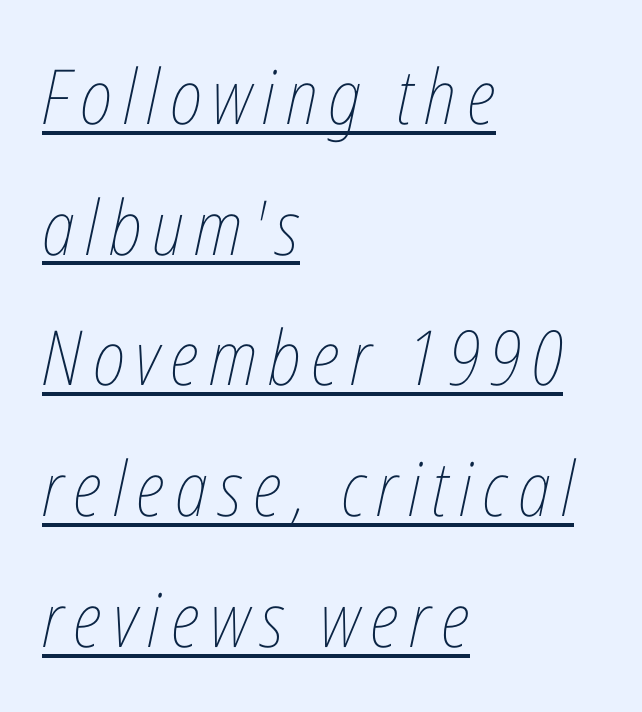
It's the slanting kind of type. The rendering uses natural spacing where letterforms have individual widths. Alignment: flush left. The words here are underlined. The font sits on the lighter half of the weight spectrum, regular included.
